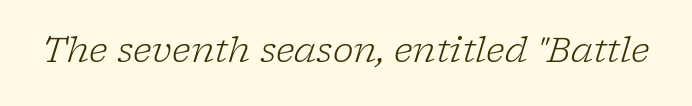
{"serif": "yes", "italic": "yes", "lean": "right", "slant_degrees": 17, "bold": "no", "weight": "light", "width": "normal", "stroke_contrast": "low", "x_height": "medium", "monospaced": "no", "underline": "no", "letter_spacing": "normal", "letter_spacing_em": 0.0, "glyph_px": 35}
